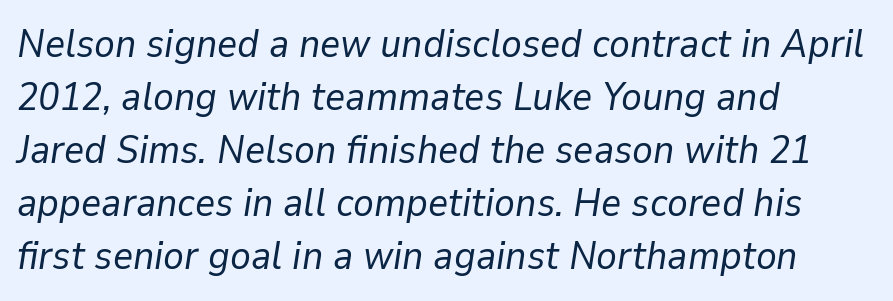
The words here are not underlined. Leftover space on each line is placed entirely after the last word. Between one letter and the next there's only the usual sliver of space. Baseline-to-baseline distance is the conventional proportion of letter height. When letters slant like this, we call the style italic. The passage shown is not bold in any degree.
